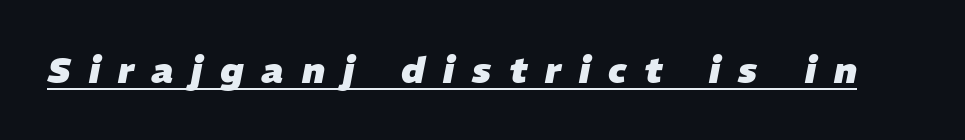
The image shows 36 px heavy type, italic (leaning right); set unusually wide letter spacing (+0.5 em), underlined; low stroke contrast and a medium x-height.
